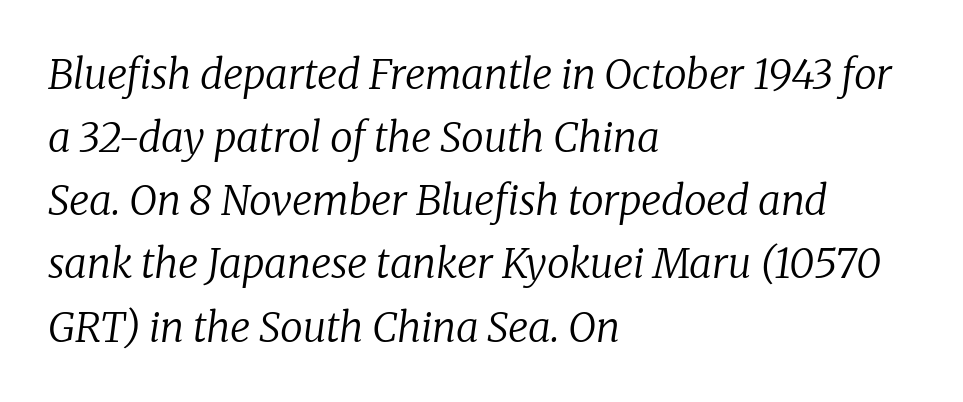
{"serif": "yes", "italic": "yes", "lean": "right", "slant_degrees": 8, "bold": "no", "weight": "regular", "width": "normal", "stroke_contrast": "low", "x_height": "medium", "monospaced": "no", "underline": "no", "align": "left", "line_spacing": "normal", "line_spacing_ratio": 1.54, "letter_spacing": "normal", "letter_spacing_em": 0.0, "glyph_px": 41}
